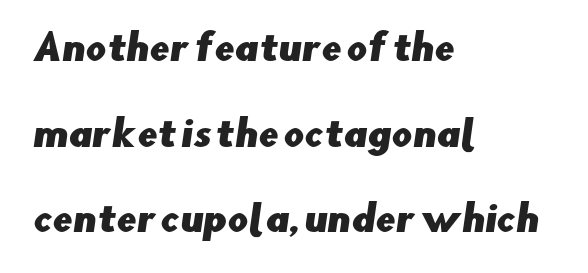
Q: Is the typeface a serif or a sans-serif typeface? A: Sans-serif.
Q: Is the text underlined? A: No.
Q: How is the paragraph aligned? A: Left-aligned.
Q: Is the spacing between letters normal or unusually wide? A: Normal.
Q: Is the spacing between lines tight, normal or loose? A: Loose.
Q: Width (condensed, normal, or wide)? A: Normal.
Q: Stroke contrast? A: Low.
Q: x-height? A: Small.
Q: Monospaced? A: No.
